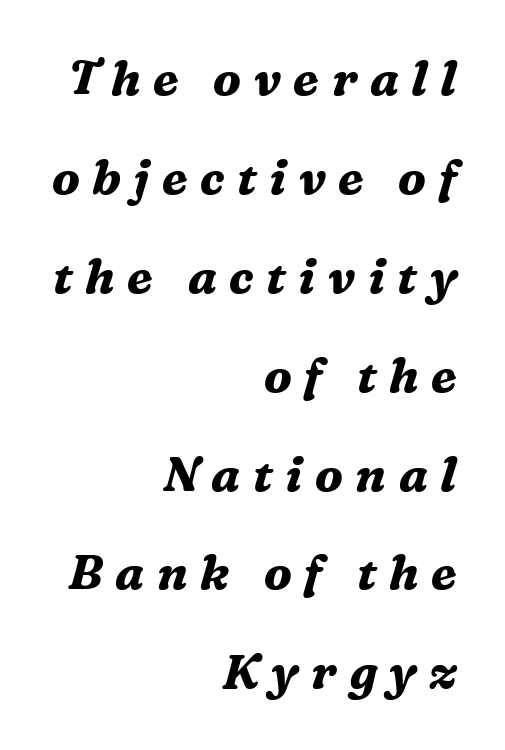
Q: Is the text bold? A: Yes.
Q: Is the text italic (slanted)? A: Yes, it leans right by about 16 degrees.
Q: Is the typeface a serif or a sans-serif typeface? A: Serif.
Q: Is the text underlined? A: No.
Q: How is the paragraph aligned? A: Right-aligned.
Q: Is the spacing between letters normal or unusually wide? A: Unusually wide.
Q: Is the spacing between lines tight, normal or loose? A: Loose.
Q: Width (condensed, normal, or wide)? A: Normal.
Q: Stroke contrast? A: Medium.
Q: x-height? A: Medium.
Q: Monospaced? A: No.
